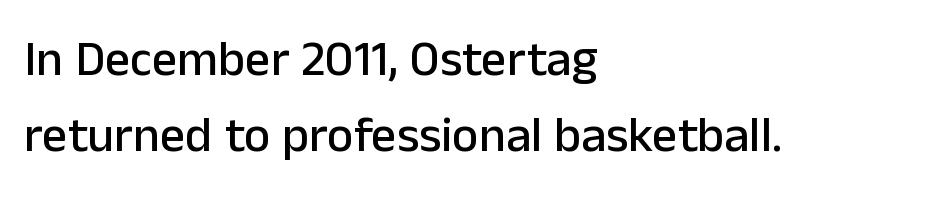
The image shows 50 px sans-serif type, upright; set left-aligned, normal line spacing (1.53x), normal letter spacing, not underlined; low stroke contrast and a medium x-height.
